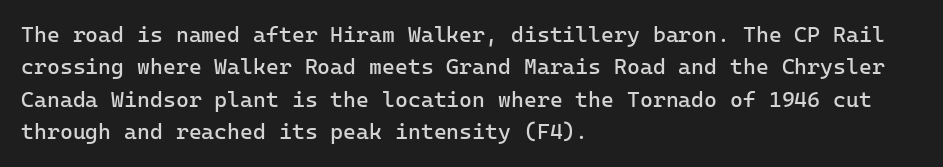
Q: Is the text bold? A: No.
Q: Is the text italic (slanted)? A: No, it is upright.
Q: Is the text underlined? A: No.
Q: How is the paragraph aligned? A: Left-aligned.
Q: Is the spacing between letters normal or unusually wide? A: Normal.
Q: Is the spacing between lines tight, normal or loose? A: Normal.
